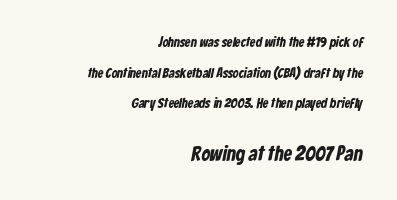
{"underline": "no", "align": "right", "line_spacing": "loose", "line_spacing_ratio": 2.18, "letter_spacing": "normal", "letter_spacing_em": 0.0, "larger_block": "second", "size_ratio": 1.5, "glyph_px": 21}
